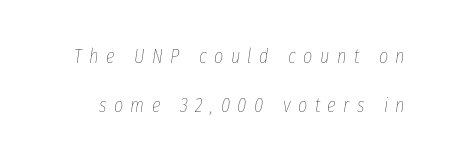
The image shows 20 px text type, italic (leaning right); set loose line spacing (2.43x), unusually wide letter spacing (+0.37 em), not underlined.
